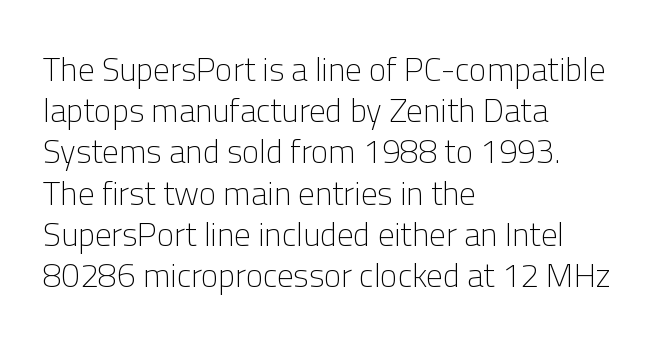
Q: Is the text bold? A: No.
Q: Is the text italic (slanted)? A: No, it is upright.
Q: Is the typeface a serif or a sans-serif typeface? A: Sans-serif.
Q: Is the text underlined? A: No.
Q: How is the paragraph aligned? A: Left-aligned.
Q: Is the spacing between letters normal or unusually wide? A: Normal.
Q: Is the spacing between lines tight, normal or loose? A: Normal.
Q: Width (condensed, normal, or wide)? A: Normal.
Q: Stroke contrast? A: Low.
Q: x-height? A: Medium.
Q: Monospaced? A: No.
